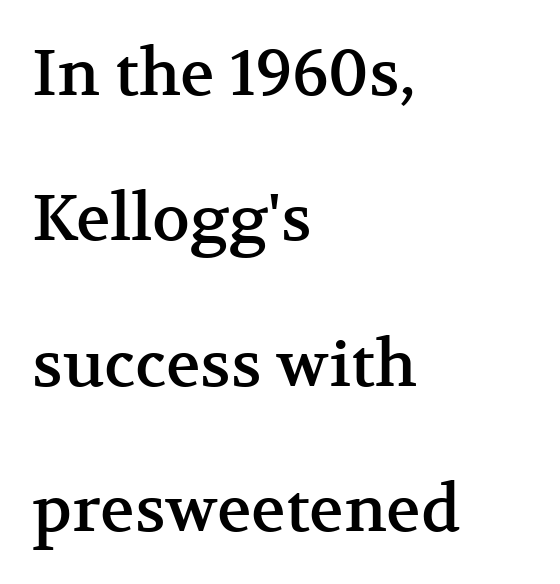
Q: Is the text italic (slanted)? A: No, it is upright.
Q: Is the typeface a serif or a sans-serif typeface? A: Serif.
Q: Is the text underlined? A: No.
Q: How is the paragraph aligned? A: Left-aligned.
Q: Is the spacing between letters normal or unusually wide? A: Normal.
Q: Is the spacing between lines tight, normal or loose? A: Loose.
Q: Width (condensed, normal, or wide)? A: Normal.
Q: Stroke contrast? A: Medium.
Q: x-height? A: Medium.
Q: Monospaced? A: No.
